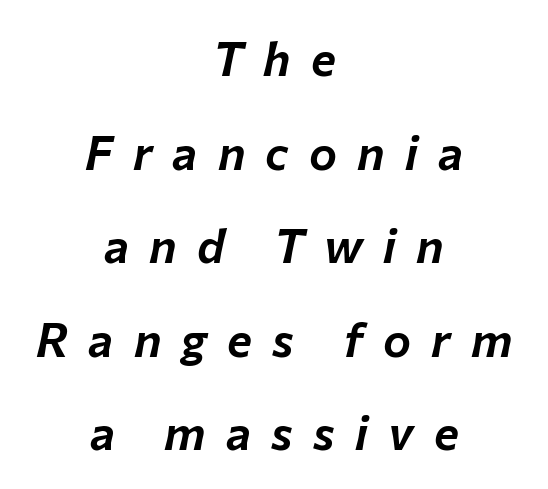
Letter spacing: wide. A typesetter would call this proportional, since set widths differ per character. The space beneath each line is pristine and unruled. The whitespace from short lines is split evenly between both sides.
